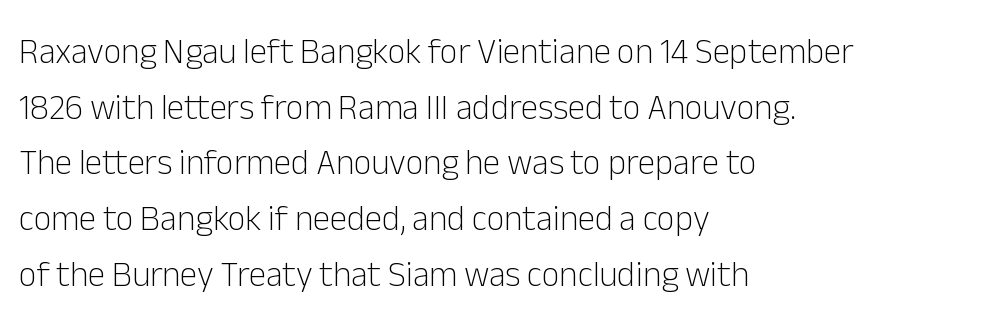
{"serif": "no", "italic": "no", "bold": "no", "weight": "light", "width": "normal", "stroke_contrast": "low", "x_height": "medium", "monospaced": "no", "underline": "no", "align": "left", "line_spacing": "normal", "line_spacing_ratio": 1.59, "letter_spacing": "normal", "letter_spacing_em": 0.0, "glyph_px": 35}
